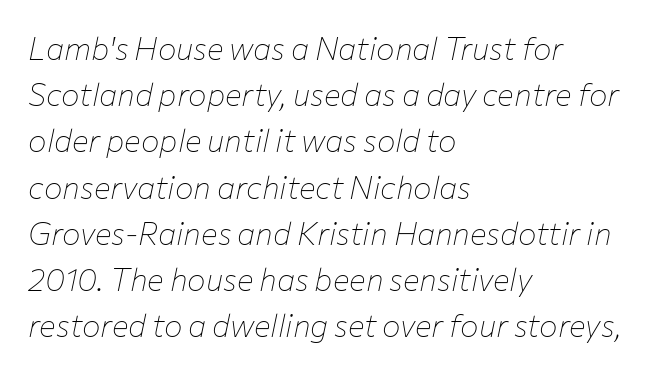
The image shows 31 px thin type, italic (leaning right); set left-aligned, normal line spacing (1.49x), normal letter spacing, not underlined; low stroke contrast and a medium x-height.
